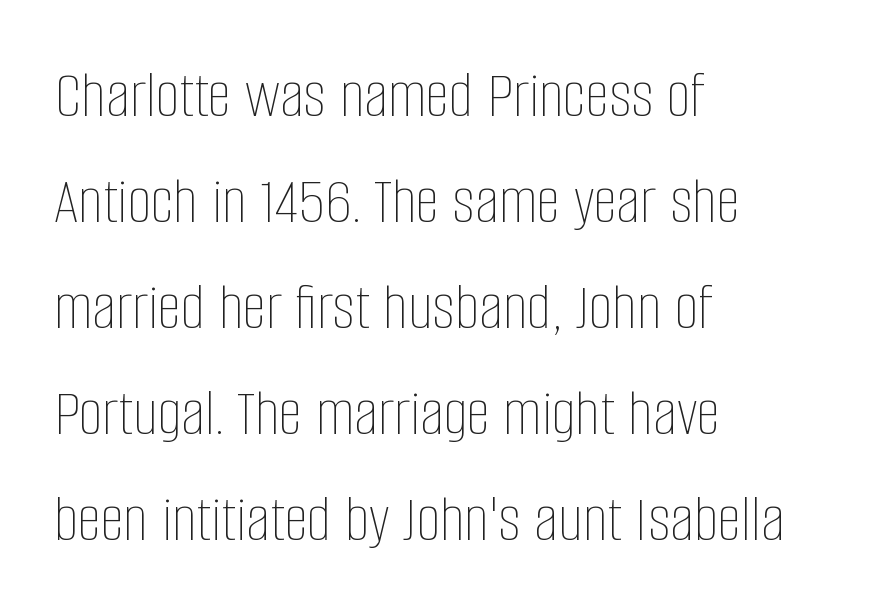
Character widths vary here, with narrow letters taking less room than wide ones. One glance says typical: line gaps are just what's usual. Caption: face not bold, strokes unweighted. The passage shown is not underscored anywhere.
